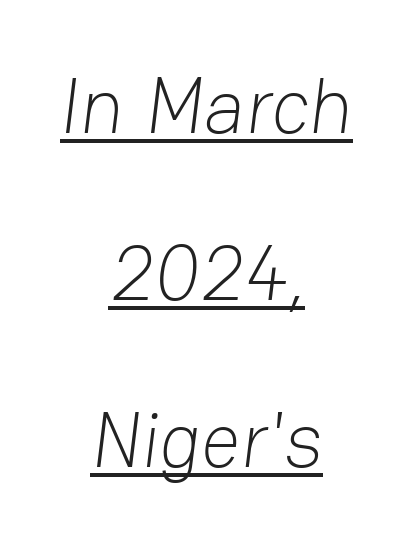
{"serif": "no", "bold": "no", "weight": "light", "width": "normal", "stroke_contrast": "low", "x_height": "medium", "monospaced": "no", "underline": "yes", "align": "center", "line_spacing": "loose", "line_spacing_ratio": 2.14, "letter_spacing": "normal", "letter_spacing_em": 0.0, "glyph_px": 78}
